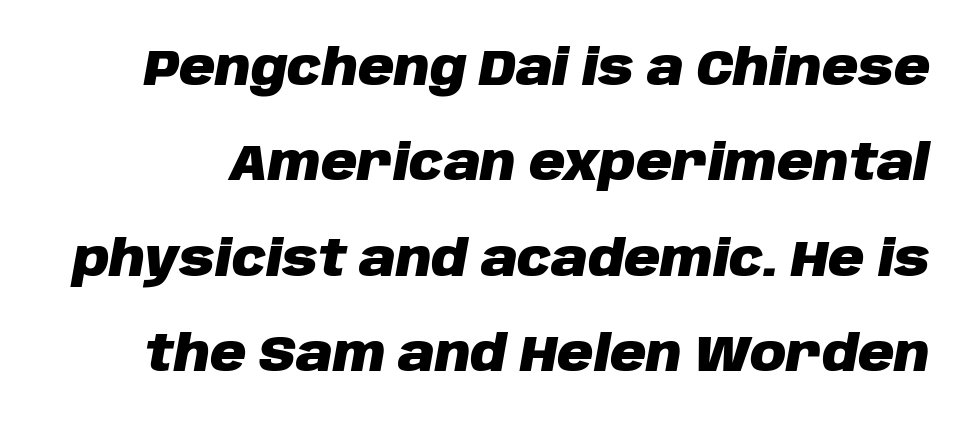
{"italic": "yes", "lean": "right", "slant_degrees": 10, "bold": "yes", "weight": "heavy", "width": "normal", "stroke_contrast": "low", "x_height": "large", "monospaced": "no", "underline": "no", "line_spacing": "loose", "line_spacing_ratio": 1.91, "letter_spacing": "normal", "letter_spacing_em": 0.0, "glyph_px": 50}
